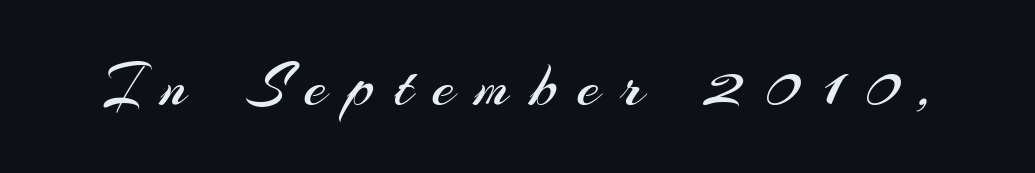
The image shows 64 px regular-weight sans-serif type; set unusually wide letter spacing (+0.33 em), not underlined; medium stroke contrast and a small x-height.
